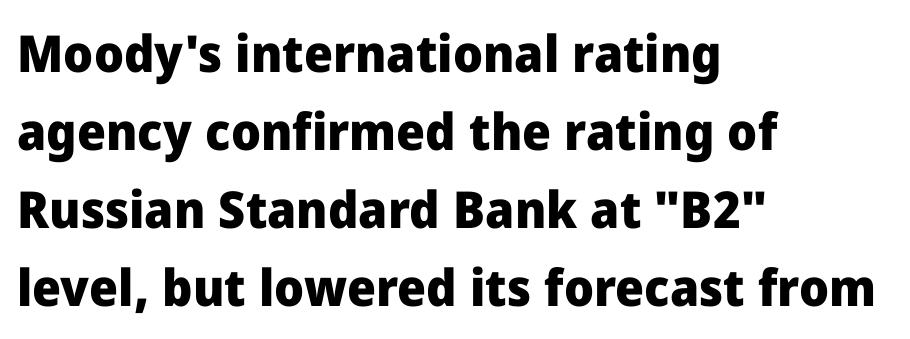
{"serif": "no", "italic": "no", "bold": "yes", "weight": "heavy", "width": "normal", "stroke_contrast": "low", "x_height": "medium", "monospaced": "no", "underline": "no", "align": "left", "line_spacing": "normal", "line_spacing_ratio": 1.53, "letter_spacing": "normal", "letter_spacing_em": 0.0, "glyph_px": 51}
